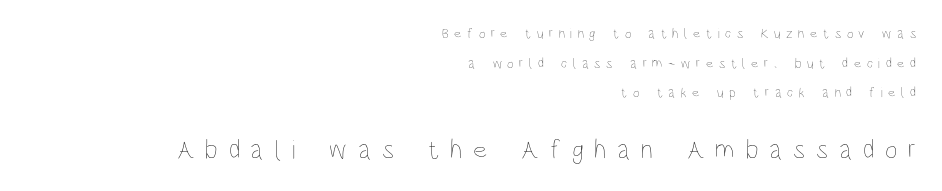
The more generous point size was reserved for the lower chunk. Honestly, the letter spacing is so wide it's the main thing you notice. The passage shown is not underscored anywhere. The weight tops out at a normal text grade. Horizontal alignment here is rightward, an uncommon choice for prose.
